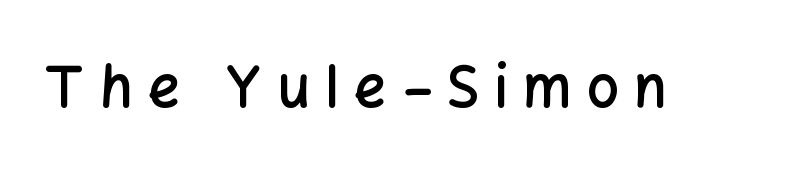
The image shows 56 px semibold sans-serif type, upright; set unusually wide letter spacing (+0.28 em), not underlined; low stroke contrast and a medium x-height.
